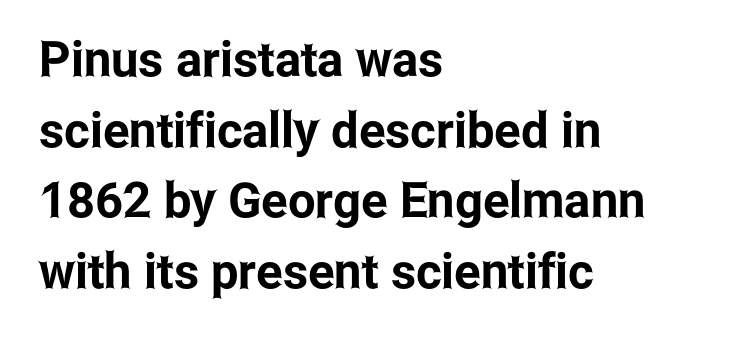
{"serif": "no", "italic": "no", "width": "condensed", "stroke_contrast": "low", "x_height": "medium", "monospaced": "no", "underline": "no", "align": "left", "line_spacing": "normal", "line_spacing_ratio": 1.44, "letter_spacing": "normal", "letter_spacing_em": 0.0, "glyph_px": 49}
